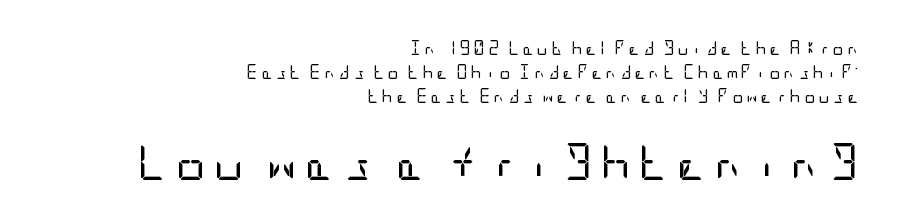
Character size in the trailing block exceeds that of the leading block. The letters stand upright; this is a roman face. This sample uses expanded letter spacing, leaving extra air between glyphs. A sans-serif font was chosen for this passage.
